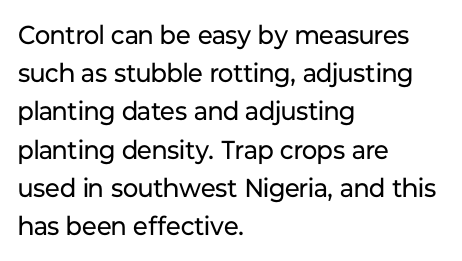
The vertical gap from one line to the next is medium. Quick note: underline off. The characters are drawn with everyday or finer stroke widths. A typesetter would mark this as roman, not italic. Caption: multi-line text, flush left, ragged right.
